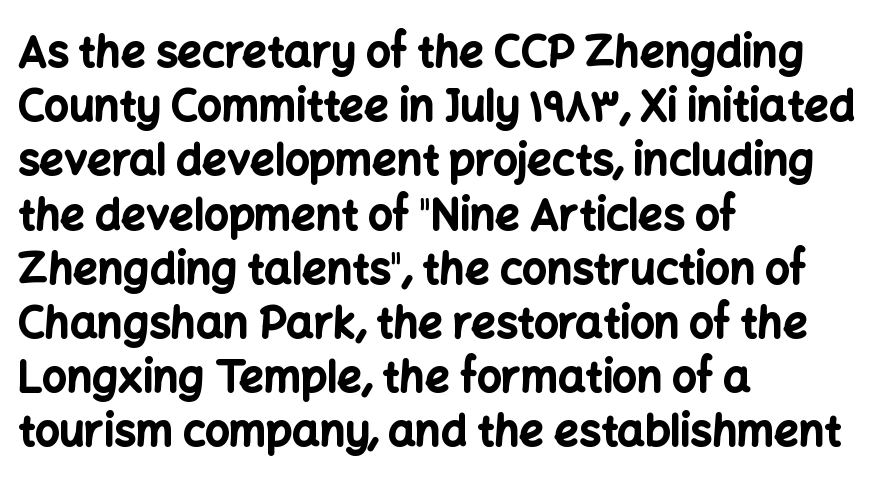
Q: Is the text bold? A: Yes.
Q: Is the text italic (slanted)? A: No, it is upright.
Q: Is the typeface a serif or a sans-serif typeface? A: Sans-serif.
Q: Is the text underlined? A: No.
Q: How is the paragraph aligned? A: Left-aligned.
Q: Is the spacing between letters normal or unusually wide? A: Normal.
Q: Is the spacing between lines tight, normal or loose? A: Normal.
Q: Width (condensed, normal, or wide)? A: Normal.
Q: Stroke contrast? A: Low.
Q: x-height? A: Medium.
Q: Monospaced? A: No.
